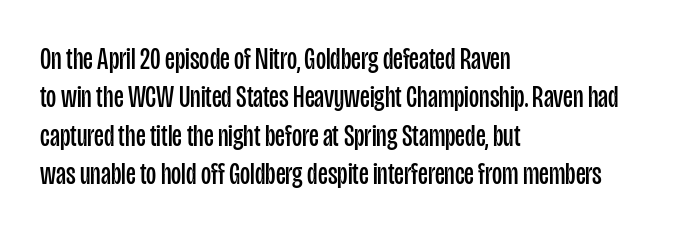
{"serif": "no", "italic": "no", "bold": "no", "weight": "regular", "width": "condensed", "stroke_contrast": "low", "x_height": "large", "monospaced": "no", "underline": "no", "align": "left", "line_spacing_ratio": 1.24, "letter_spacing": "normal", "letter_spacing_em": 0.0, "glyph_px": 31}
